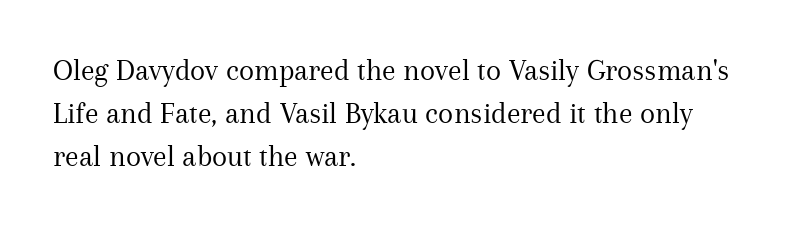
This is serif lettering, the kind often seen in printed books. Every character sits straight up, as roman type does. Is this a fixed-width face? No — the glyphs have proportional, varying widths. Here the glyphs are tracked normally, forming tight word shapes. A bare baseline throughout the passage. Horizontal alignment here is leftward, the default for most running prose.
